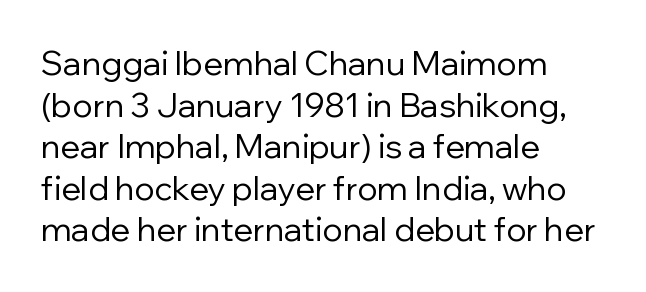
The image shows 33 px regular-weight sans-serif type, upright; set left-aligned, normal line spacing (1.26x), normal letter spacing, not underlined; low stroke contrast and a medium x-height.
